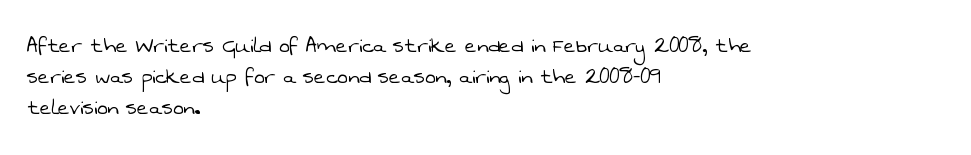
{"bold": "no", "underline": "no", "align": "left", "line_spacing": "normal", "line_spacing_ratio": 1.25, "letter_spacing": "normal", "letter_spacing_em": 0.0, "glyph_px": 25}
